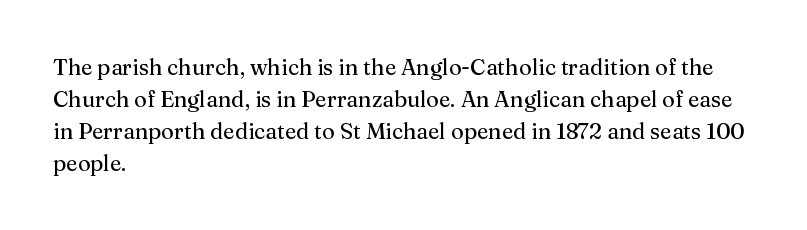
This sample uses an upright cut, with every glyph sitting square on the baseline. Check the space under the baseline: it is left empty. These lines are set flush left with a ragged right edge. Weight: not bold — regular or lighter.
